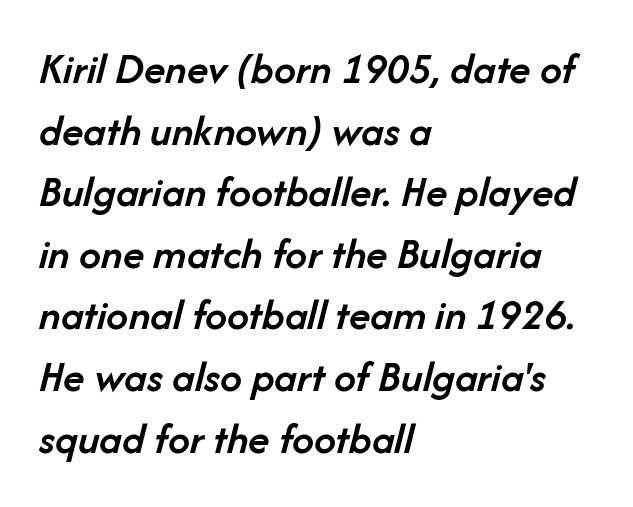
The image shows 44 px semibold type, italic (leaning right); set left-aligned, normal line spacing (1.4x), normal letter spacing, not underlined; low stroke contrast and a medium x-height.
